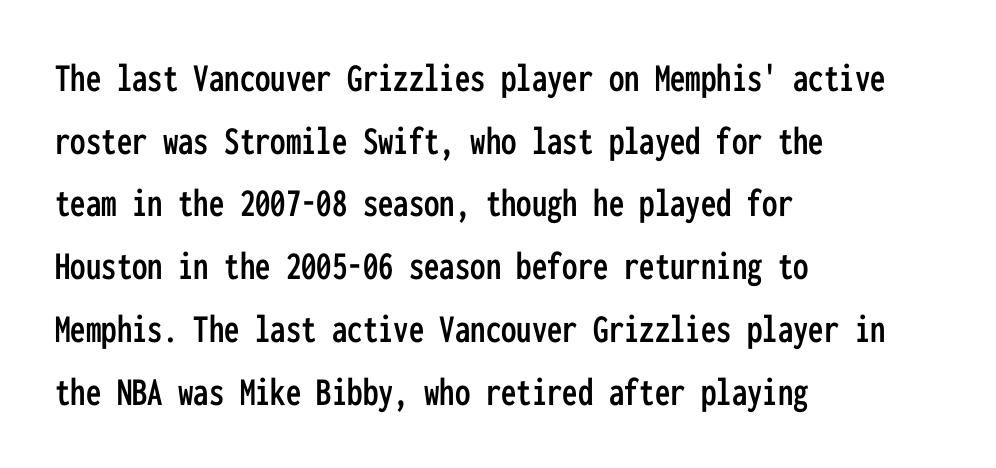
The image shows 41 px condensed sans-serif type, upright, monospaced; set left-aligned, normal line spacing (1.53x), normal letter spacing, not underlined; low stroke contrast and a medium x-height.
